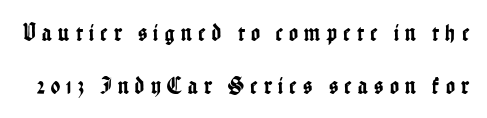
Q: Is the text italic (slanted)? A: No, it is upright.
Q: Is the text underlined? A: No.
Q: Is the spacing between letters normal or unusually wide? A: Unusually wide.
Q: Is the spacing between lines tight, normal or loose? A: Loose.
